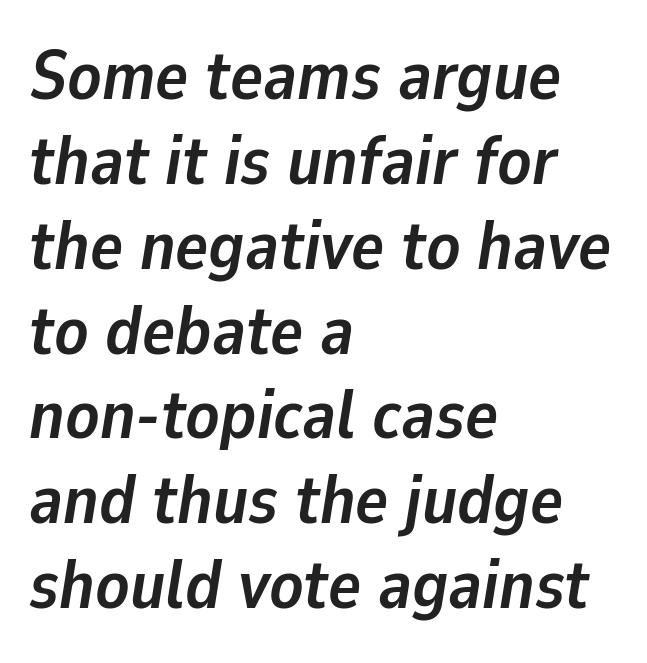
{"italic": "yes", "lean": "right", "slant_degrees": 9, "bold": "yes", "weight": "semibold", "width": "normal", "stroke_contrast": "low", "x_height": "medium", "monospaced": "no", "underline": "no", "align": "left", "line_spacing_ratio": 1.23, "letter_spacing": "normal", "letter_spacing_em": 0.0, "glyph_px": 69}
